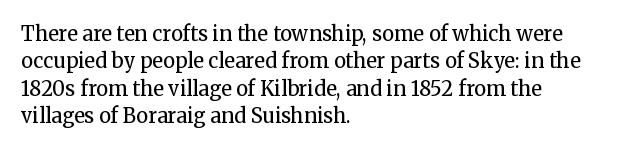
The image shows 20 px text type, upright; set left-aligned, normal line spacing (1.37x), normal letter spacing, not underlined.
